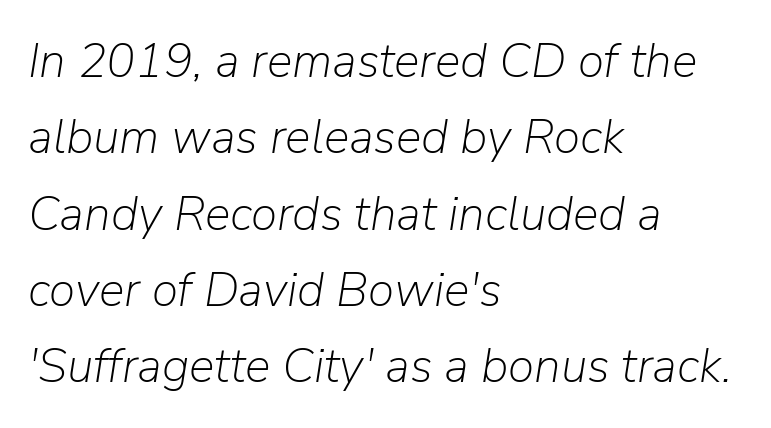
{"italic": "yes", "lean": "right", "slant_degrees": 9, "bold": "no", "weight": "light", "width": "normal", "stroke_contrast": "low", "x_height": "medium", "monospaced": "no", "underline": "no", "align": "left", "line_spacing": "normal", "line_spacing_ratio": 1.59, "letter_spacing": "normal", "letter_spacing_em": 0.0, "glyph_px": 48}
